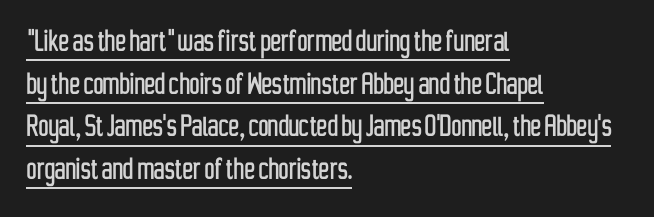
The image shows 35 px condensed sans-serif type, upright; set left-aligned, line spacing 1.22x, normal letter spacing, underlined; low stroke contrast and a medium x-height.
